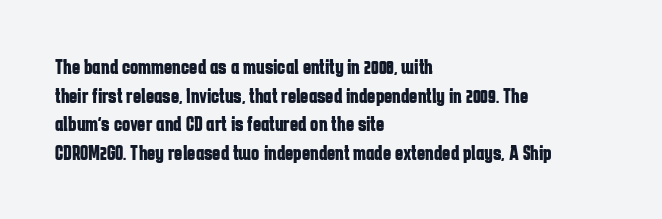
The image shows 22 px bold type, upright; set left-aligned, normal line spacing (1.3x), normal letter spacing, not underlined.
